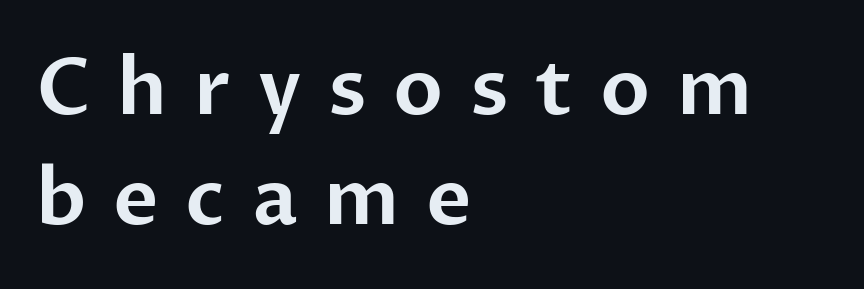
The image shows 78 px sans-serif type, upright; set left-aligned, normal line spacing (1.41x), unusually wide letter spacing (+0.34 em), not underlined; low stroke contrast and a medium x-height.
